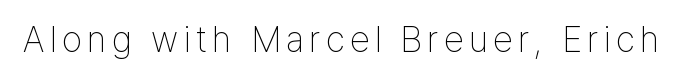
The image shows 36 px thin, condensed sans-serif type, upright; set not underlined; low stroke contrast and a medium x-height.
